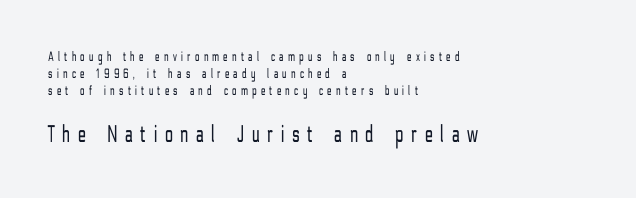
This is the regular roman posture of the typeface. Which chunk is bigger? The second one — the bottom block dwarfs the top. Left-aligned paragraph, ragged on the right. Only glyphs here, with clear space below each row. The strokes are not fattened; the text isn't bold.
